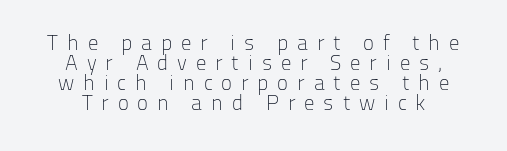
Q: Is the text bold? A: No.
Q: Is the text italic (slanted)? A: No, it is upright.
Q: Is the text underlined? A: No.
Q: Is the spacing between letters normal or unusually wide? A: Unusually wide.
Q: Is the spacing between lines tight, normal or loose? A: Tight.
